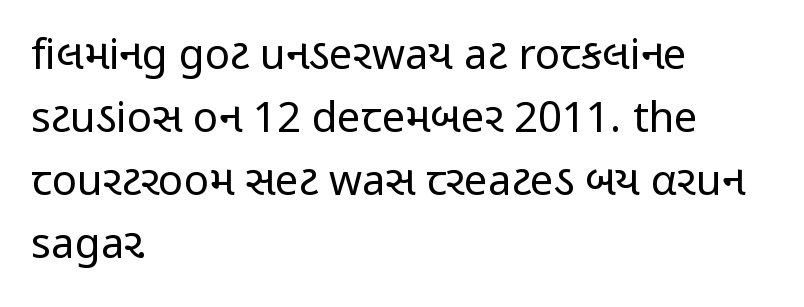
The image shows 42 px regular-weight, condensed sans-serif type, upright; set left-aligned, normal line spacing (1.5x), normal letter spacing, not underlined; low stroke contrast and a medium x-height.
